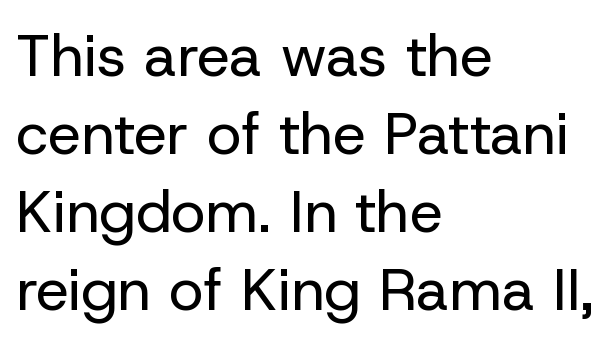
Q: Is the text bold? A: No.
Q: Is the text italic (slanted)? A: No, it is upright.
Q: Is the typeface a serif or a sans-serif typeface? A: Sans-serif.
Q: Is the text underlined? A: No.
Q: How is the paragraph aligned? A: Left-aligned.
Q: Is the spacing between letters normal or unusually wide? A: Normal.
Q: Is the spacing between lines tight, normal or loose? A: Normal.
Q: Width (condensed, normal, or wide)? A: Normal.
Q: Stroke contrast? A: Low.
Q: x-height? A: Medium.
Q: Monospaced? A: No.
